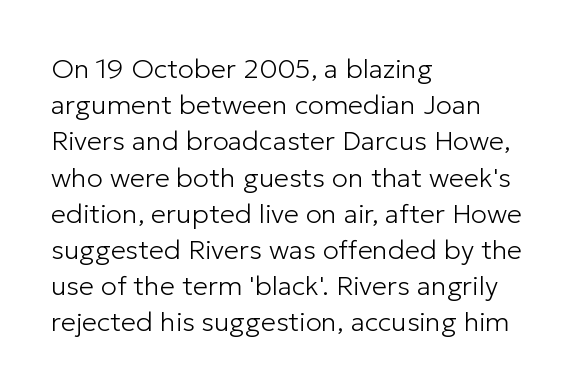
The image shows 27 px text type, upright; set left-aligned, normal line spacing (1.34x), normal letter spacing, not underlined.
